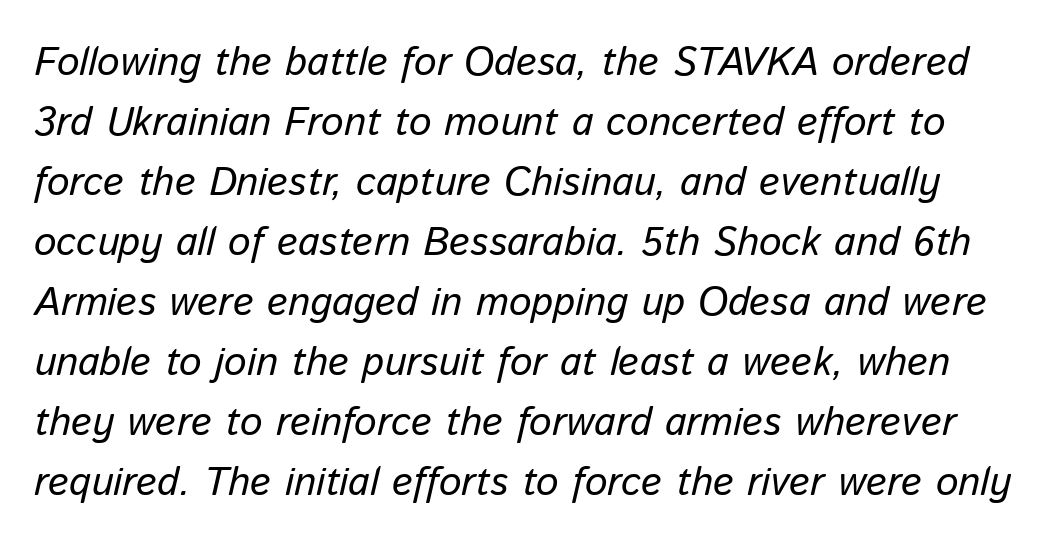
The image shows 40 px text type, italic (leaning right); set normal line spacing (1.5x), normal letter spacing, not underlined; low stroke contrast and a medium x-height.
